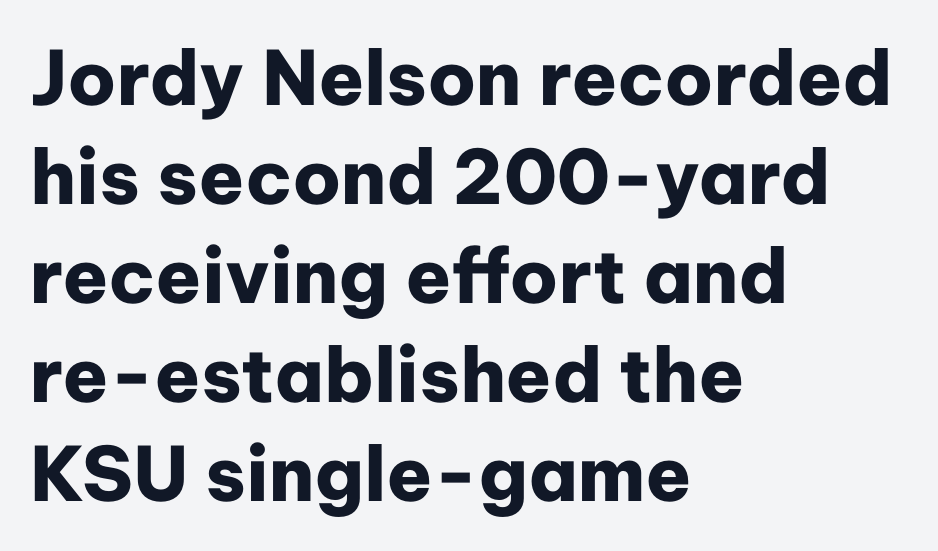
The lettering holds an erect, upright posture throughout. Unmarked baselines from the first word to the last. Type style note: lacks serifs. The type is set solid horizontally, with unmodified tracking.
